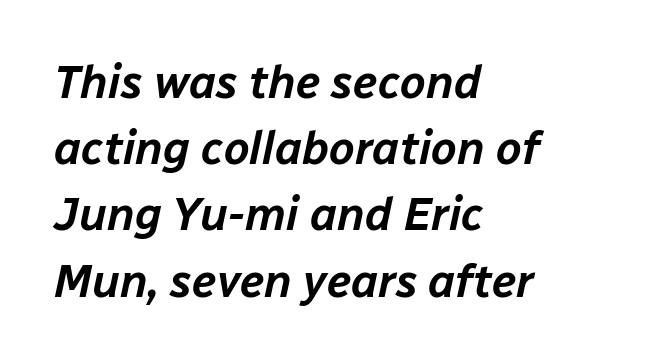
Nobody touched the tracking dial on this one. The passage is arranged the way most books set body copy — flush left. Evenly set lines give the paragraph a standard silhouette. The space directly below the letters is spotless.
